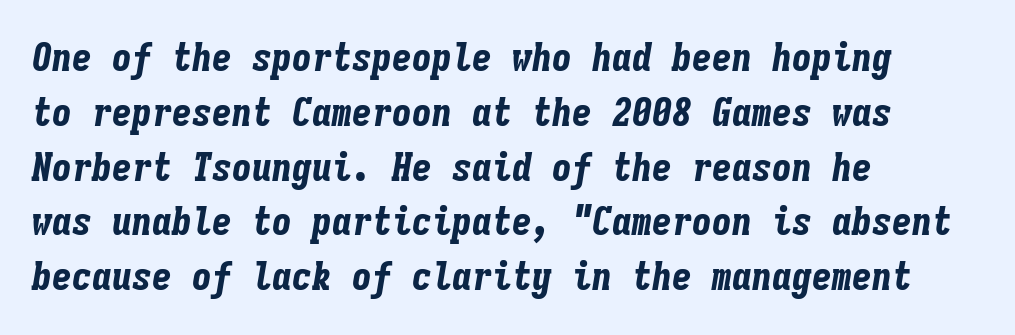
The image shows 40 px bold, condensed type, italic (leaning right), monospaced; set left-aligned, normal line spacing (1.37x), normal letter spacing, not underlined; low stroke contrast and a medium x-height.
